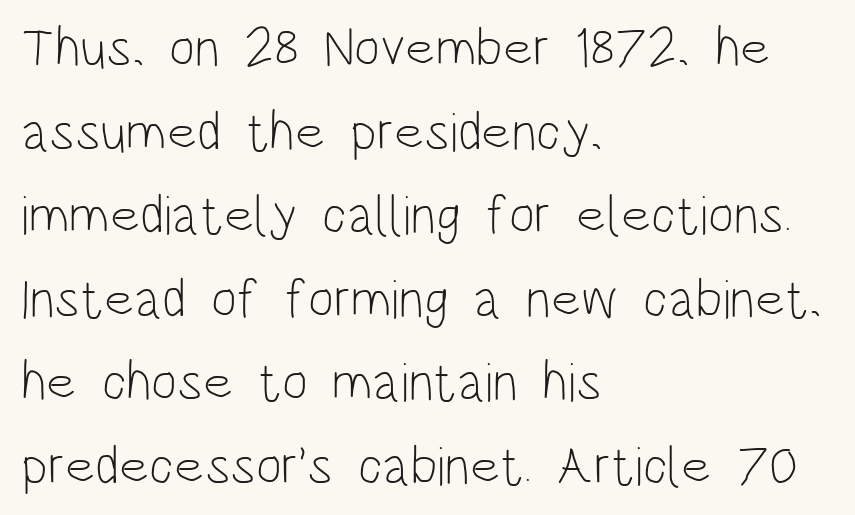
Line starts are locked; line ends wander. The letters sit at their default tracking, neither squeezed nor spread. What's the leading like? Ordinary, nothing unusual. If you drew a line through each stem, it would be perfectly vertical. Is this a fixed-width face? No — the glyphs have proportional, varying widths.
